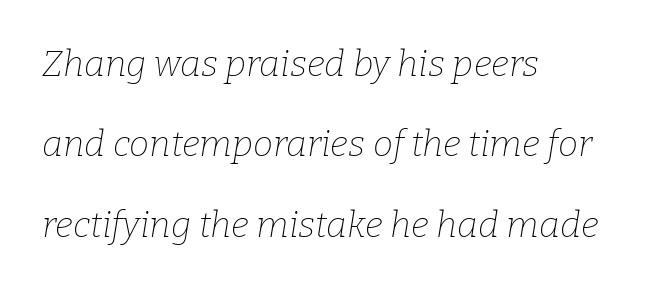
The image shows 36 px thin serif type, italic (leaning right); set left-aligned, loose line spacing (2.23x), normal letter spacing, not underlined; low stroke contrast and a medium x-height.
